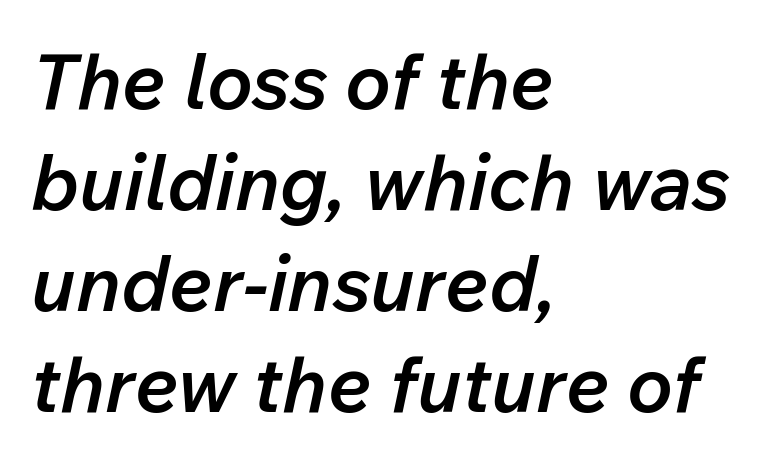
Default kerning and tracking; the words read as compact shapes. Layout note: lines flush left. Descenders hang freely into open space. Evenly set lines give the paragraph a standard silhouette. The face used here is proportionally spaced, like ordinary book or web type.
